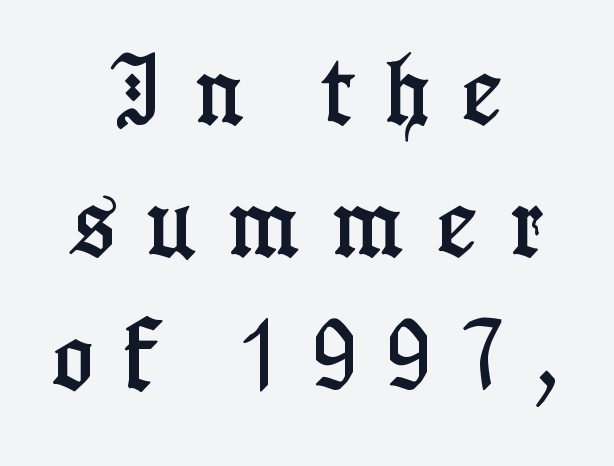
Q: Is the text italic (slanted)? A: No, it is upright.
Q: Is the typeface a serif or a sans-serif typeface? A: Serif.
Q: Is the text underlined? A: No.
Q: How is the paragraph aligned? A: Centered.
Q: Is the spacing between letters normal or unusually wide? A: Unusually wide.
Q: Width (condensed, normal, or wide)? A: Condensed.
Q: Stroke contrast? A: Low.
Q: x-height? A: Medium.
Q: Monospaced? A: No.
